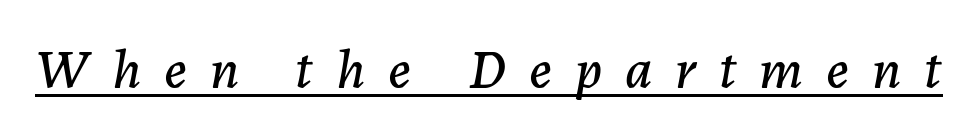
The face used here is rendered with a markedly widened letterfit. In designer terms, the underline attribute is active on this setting. The letters advance in unequal steps, a hallmark of proportional type. Quick note: italic.
